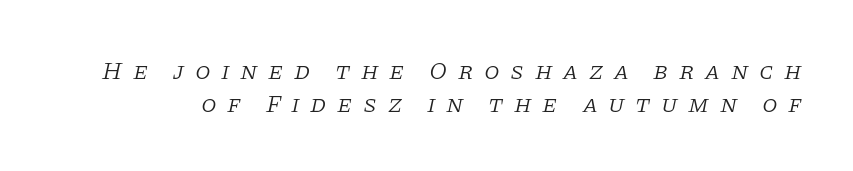
This sample uses expanded letter spacing, leaving extra air between glyphs. What's the leading like? Ordinary, nothing unusual. Ink coverage per letter is moderate at most. An italicized treatment has been applied to the whole sample. Rule under the text: the space is simply empty.
